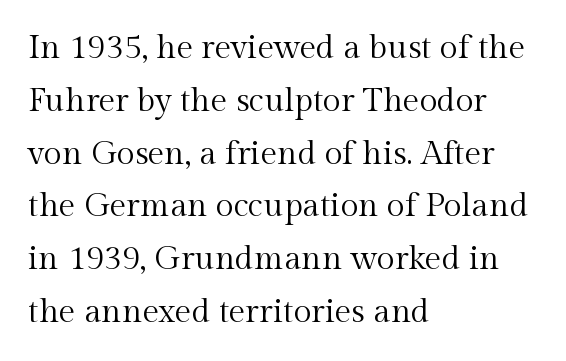
The image shows 33 px regular-weight serif type, upright; set left-aligned, normal line spacing (1.6x), normal letter spacing, not underlined; a medium x-height.
